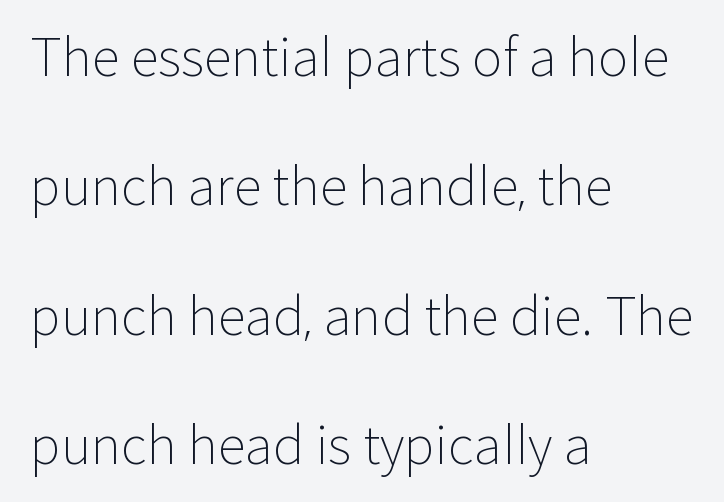
The image shows 52 px light sans-serif type, upright; set left-aligned, loose line spacing (2.49x), normal letter spacing, not underlined; low stroke contrast and a medium x-height.
